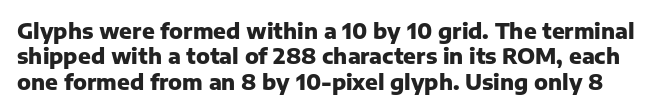
Q: Is the text bold? A: Yes.
Q: Is the text italic (slanted)? A: No, it is upright.
Q: Is the text underlined? A: No.
Q: Is the spacing between letters normal or unusually wide? A: Normal.
